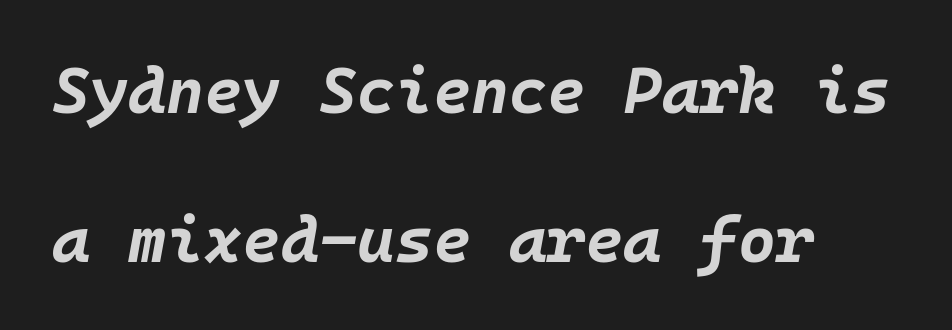
The image shows 65 px bold type, italic (leaning right), monospaced; set left-aligned, loose line spacing (2.29x), normal letter spacing, not underlined; low stroke contrast and a large x-height.
